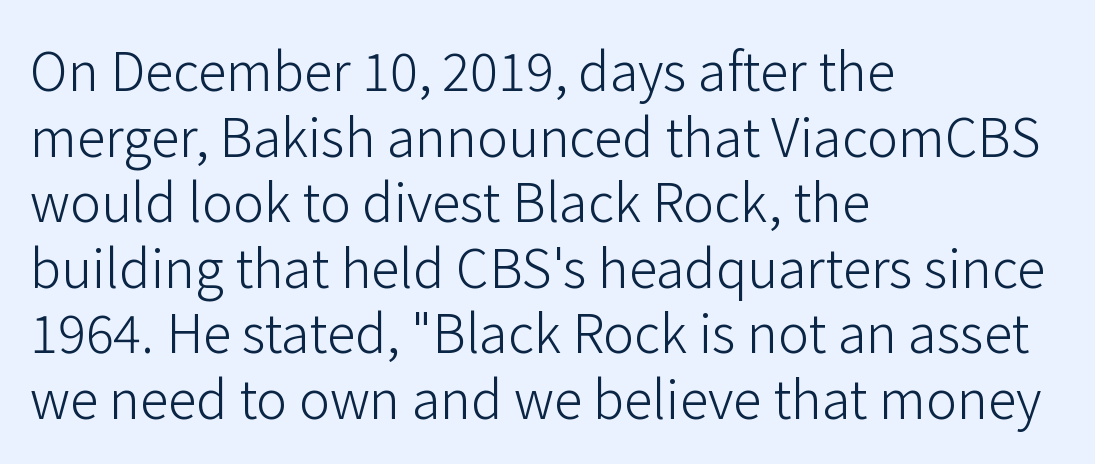
Q: Is the text bold? A: No.
Q: Is the text italic (slanted)? A: No, it is upright.
Q: Is the typeface a serif or a sans-serif typeface? A: Sans-serif.
Q: Is the text underlined? A: No.
Q: How is the paragraph aligned? A: Left-aligned.
Q: Is the spacing between letters normal or unusually wide? A: Normal.
Q: Is the spacing between lines tight, normal or loose? A: Normal.
Q: Width (condensed, normal, or wide)? A: Normal.
Q: Stroke contrast? A: Low.
Q: x-height? A: Medium.
Q: Monospaced? A: No.
